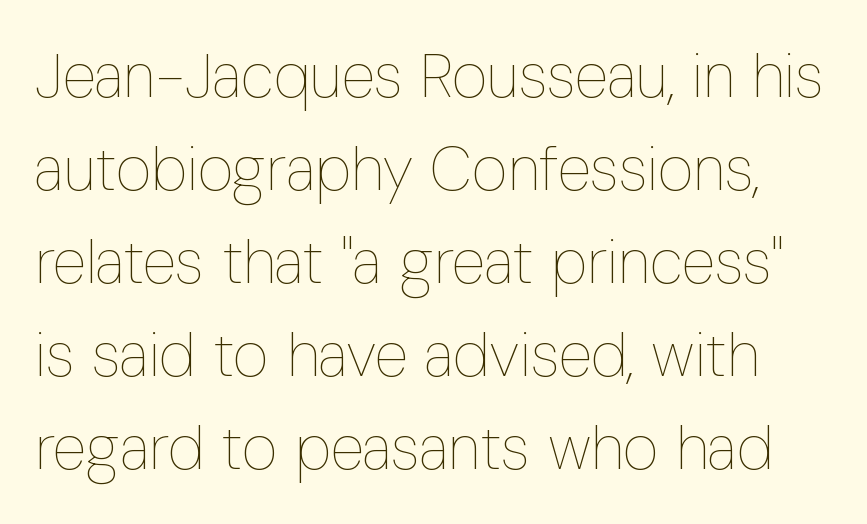
On a weight scale, this lands at 450 or below. Tracking here is standard; glyphs follow each other at the usual distance. This rendering features lettering with no underline. Varying glyph widths throughout — classic text-font behaviour. Upright lettering throughout.
